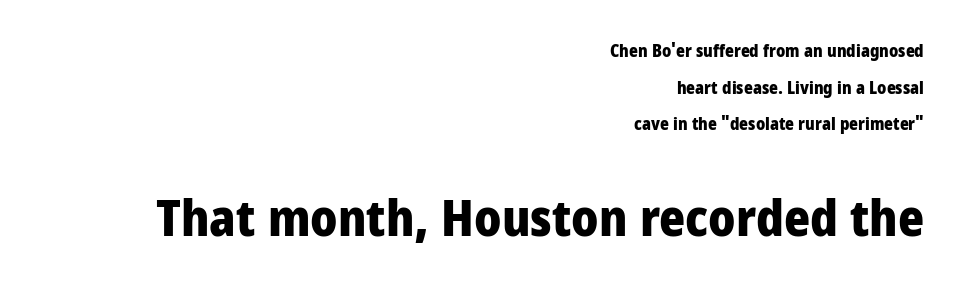
Stroke thickness is high; the sample reads as a true bold. Check the space under the baseline: it is left empty. Small over large — that's the arrangement of the two blocks here. The face used here is a sans, in the tradition of grotesques and geometrics. If you drew a ruler down the right edge, every line would touch it. The space between consecutive lines is lavish.
